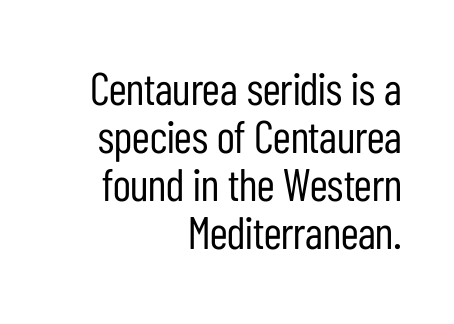
Q: Is the text bold? A: No.
Q: Is the text italic (slanted)? A: No, it is upright.
Q: Is the typeface a serif or a sans-serif typeface? A: Sans-serif.
Q: Is the text underlined? A: No.
Q: How is the paragraph aligned? A: Right-aligned.
Q: Is the spacing between letters normal or unusually wide? A: Normal.
Q: Is the spacing between lines tight, normal or loose? A: Tight.
Q: Width (condensed, normal, or wide)? A: Condensed.
Q: Stroke contrast? A: Low.
Q: x-height? A: Medium.
Q: Monospaced? A: No.
